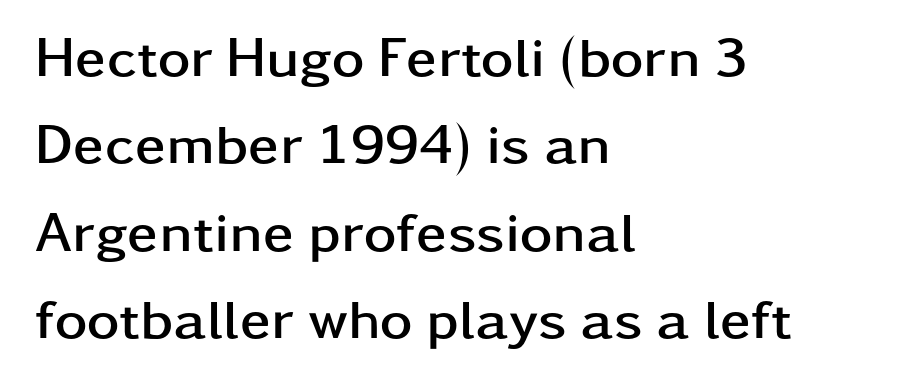
The image shows 56 px semibold, wide sans-serif type, upright; set left-aligned, normal line spacing (1.56x), normal letter spacing, not underlined; low stroke contrast and a medium x-height.
